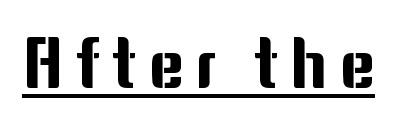
Underlining? Definitely there. Each letter keeps its own natural width here, so spacing adapts to shape. This rendering employs a face without finishing strokes, i.e., a sans-serif. The lettering holds an erect, upright posture throughout.
